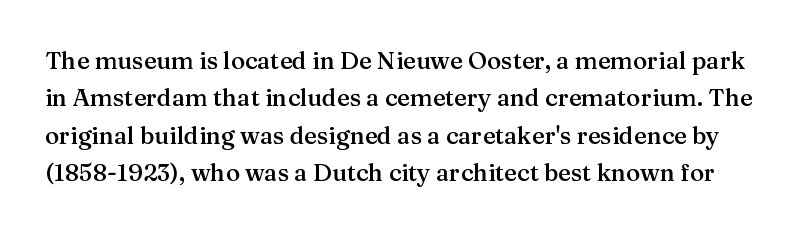
Q: Is the text bold? A: Semi-bold.
Q: Is the text italic (slanted)? A: No, it is upright.
Q: Is the text underlined? A: No.
Q: Is the spacing between letters normal or unusually wide? A: Normal.
Q: Is the spacing between lines tight, normal or loose? A: Normal.
